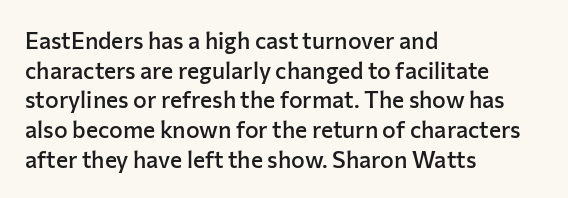
Stroke thickness is moderately raised; the sample reads as semibold. Vertical strokes here are truly vertical. The area under the type is left untouched. Summary of vertical rhythm: regular, with standard interline spacing.
